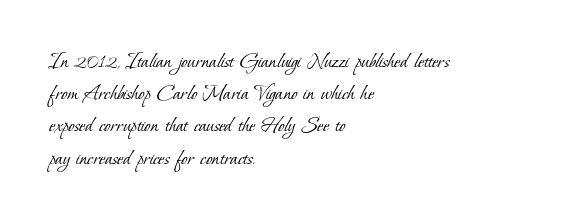
Q: Is the text bold? A: No.
Q: Is the text underlined? A: No.
Q: How is the paragraph aligned? A: Left-aligned.
Q: Is the spacing between letters normal or unusually wide? A: Normal.
Q: Is the spacing between lines tight, normal or loose? A: Normal.
